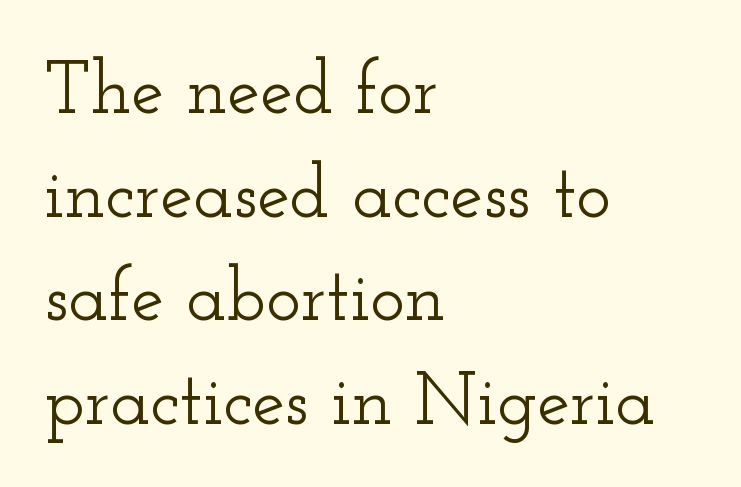
Small tapered or slab feet sit at the stroke ends, so this counts as serif. Here the designer chose a conventional face with non-uniform glyph widths. What's the leading like? Ordinary, nothing unusual. The horizontal fit of the characters is conventional and even. Letters rest on an invisible, unmarked baseline.
